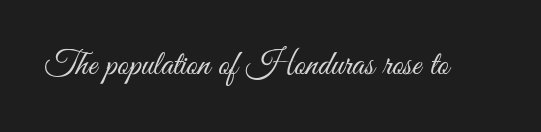
Think of a printed novel: that variable character pitch is what you see here. Only glyphs here, with clear space below each row. Observe the ordinary spacing: letters are neighbours, not strangers. The glyphs in this specimen are sans serif.
